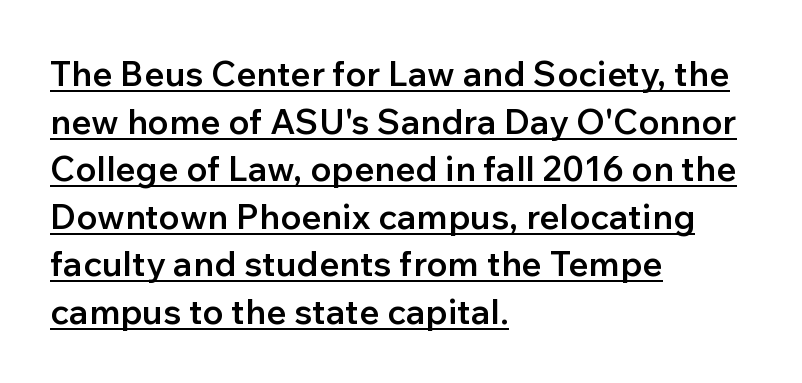
The image shows 35 px semibold sans-serif type, upright; set left-aligned, normal line spacing (1.36x), normal letter spacing, underlined; low stroke contrast and a medium x-height.
